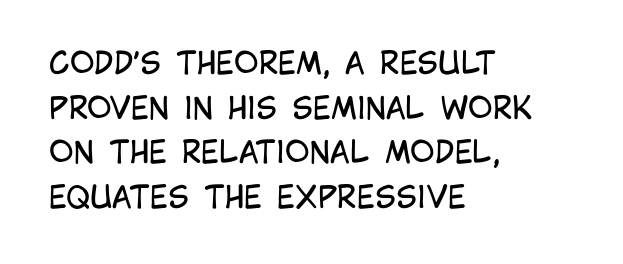
Q: Is the text bold? A: No.
Q: Is the text italic (slanted)? A: No, it is upright.
Q: Is the typeface a serif or a sans-serif typeface? A: Sans-serif.
Q: Is the text underlined? A: No.
Q: How is the paragraph aligned? A: Left-aligned.
Q: Is the spacing between letters normal or unusually wide? A: Normal.
Q: Is the spacing between lines tight, normal or loose? A: Normal.
Q: Width (condensed, normal, or wide)? A: Condensed.
Q: Stroke contrast? A: Low.
Q: x-height? A: Large.
Q: Monospaced? A: No.
